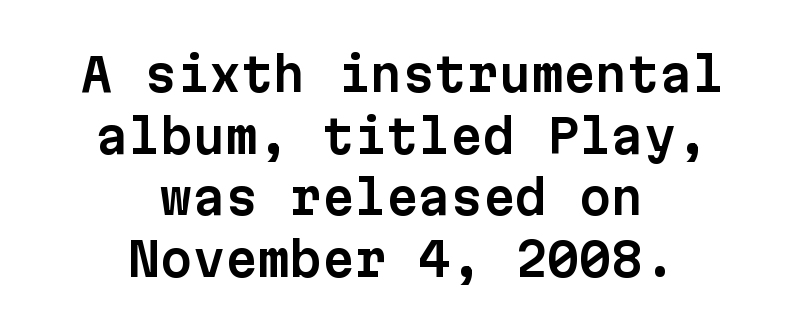
Q: Is the text italic (slanted)? A: No, it is upright.
Q: Is the typeface a serif or a sans-serif typeface? A: Sans-serif.
Q: Is the text underlined? A: No.
Q: How is the paragraph aligned? A: Centered.
Q: Is the spacing between letters normal or unusually wide? A: Normal.
Q: Is the spacing between lines tight, normal or loose? A: Normal.
Q: Width (condensed, normal, or wide)? A: Normal.
Q: Stroke contrast? A: Low.
Q: x-height? A: Medium.
Q: Monospaced? A: Yes.
